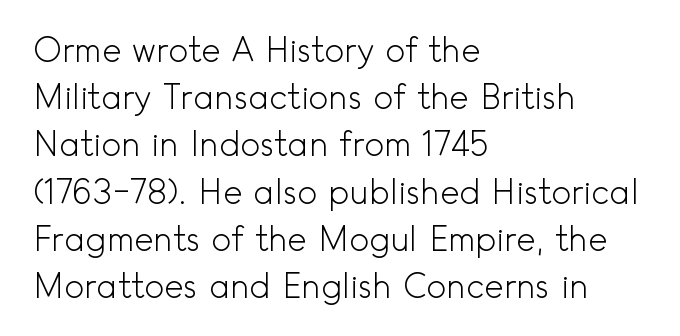
What stands out about the letter spacing? Nothing — it is the standard amount. Summary of vertical rhythm: regular, with standard interline spacing. Notice how the passage keeps a crisp vertical edge on the left only. Every character sits straight up, as roman type does.
